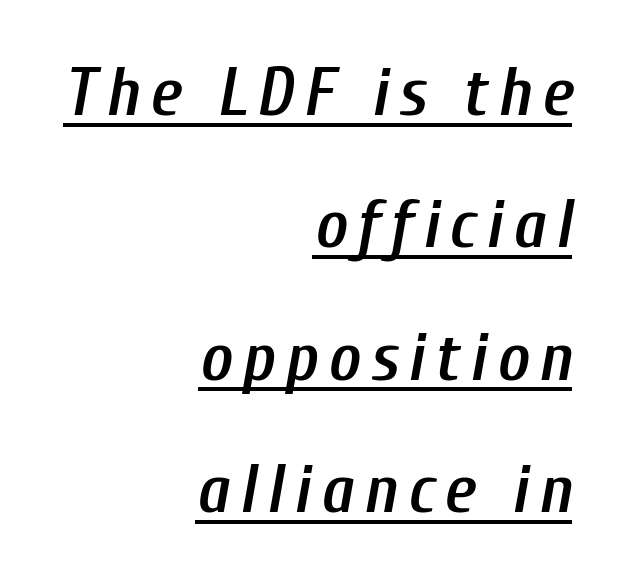
{"italic": "yes", "lean": "right", "slant_degrees": 10, "bold": "semi", "weight": "semibold", "width": "condensed", "stroke_contrast": "low", "x_height": "medium", "monospaced": "no", "underline": "yes", "align": "right", "line_spacing": "loose", "line_spacing_ratio": 1.92, "glyph_px": 69}
